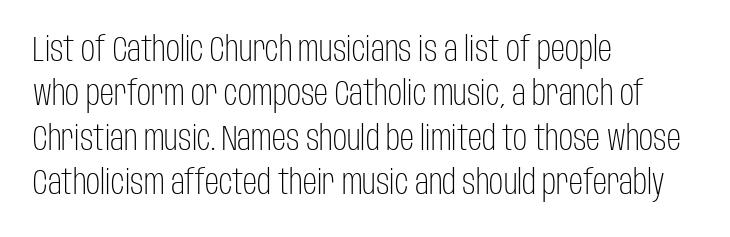
No word sits above an underline. Do the characters align in a grid? No, the font is proportional. Is the letter spacing exaggerated? No — it looks like the ordinary default. The rag falls on the right side of this text block. The letters stand upright; this is a roman face.
